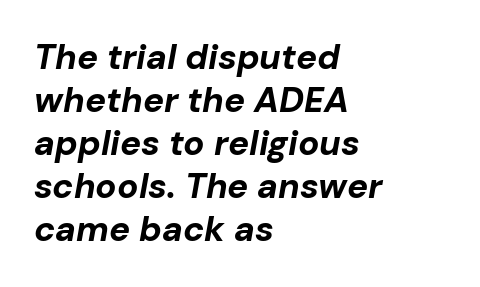
{"italic": "yes", "lean": "right", "slant_degrees": 10, "bold": "yes", "weight": "bold", "width": "normal", "stroke_contrast": "low", "x_height": "medium", "monospaced": "no", "underline": "no", "align": "left", "line_spacing_ratio": 1.23, "letter_spacing": "normal", "letter_spacing_em": 0.0, "glyph_px": 35}
